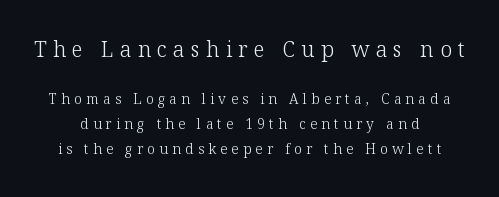
Is this a heavy cut? Hardly; it is regular or lighter. The letters stand straight up with perfectly vertical stems. Clear beneath every line of the passage. Size contrast runs from large at the top to small at the bottom.
